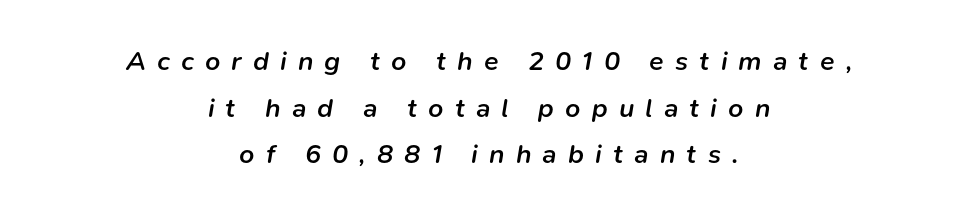
The paragraph has two soft edges and a firm central axis. The typesetting leans somewhat heavy: a semibold. Someone cranked the tracking dial way up on this one. The text carries the slant typical of an italic or oblique font. The gap between lines stays unmarked.
